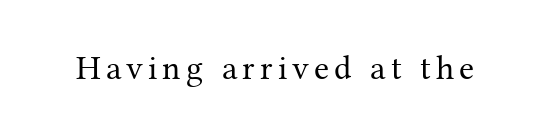
Proportional: the letters do not fall into vertical columns. Vertical strokes here are truly vertical. Is the type heavy? It reads as light-to-regular instead. Glance below the letters and you will spot only blank space. Serifs: yes, visible at the terminals of the letterforms.
